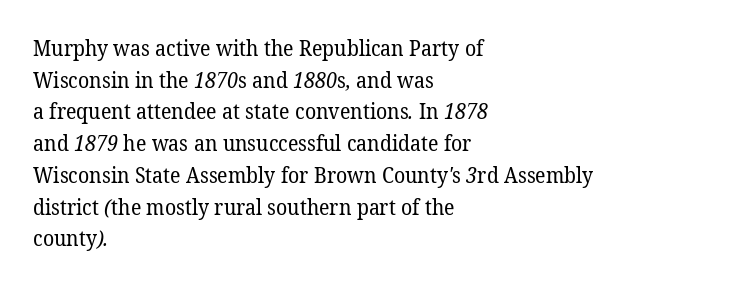
Is the stroke heavy? The answer is a plain regular-or-lighter. A bare baseline throughout the passage. The rows are spaced the way most documents space them. Leftover space on each line is placed entirely after the last word.
